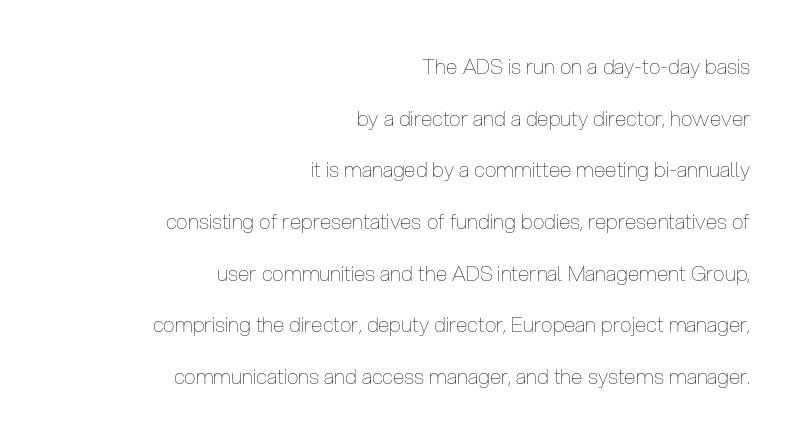
The image shows 21 px text type, upright; set right-aligned, loose line spacing (2.46x), normal letter spacing, not underlined.
